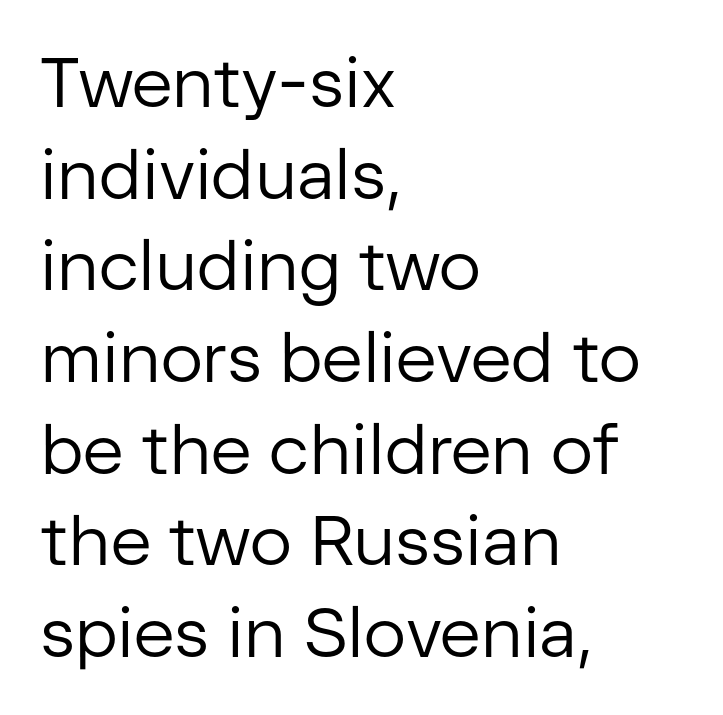
The image shows 70 px regular-weight sans-serif type, upright; set left-aligned, normal line spacing (1.31x), normal letter spacing, not underlined; low stroke contrast and a medium x-height.
